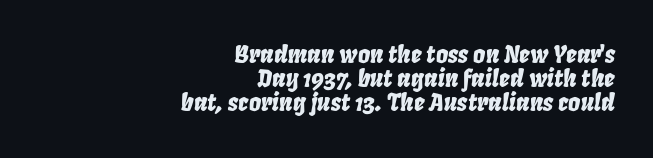
{"italic": "yes", "lean": "right", "slant_degrees": 8, "underline": "no", "align": "right", "line_spacing": "tight", "line_spacing_ratio": 1.01, "letter_spacing": "normal", "letter_spacing_em": 0.0, "glyph_px": 24}
